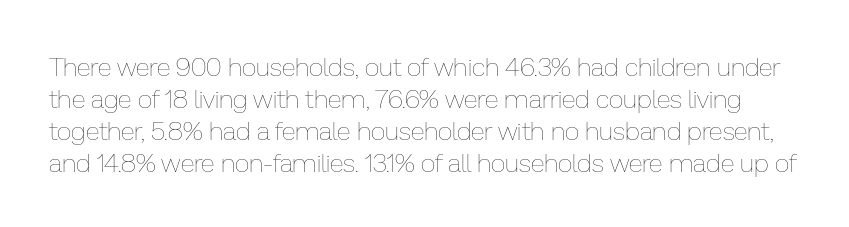
Think standard paragraph weight, or any step lighter than that. Only glyphs here, with clear space below each row. Is there any slant? The stems are plumb. Characters follow at the spacing the type designer built in.
